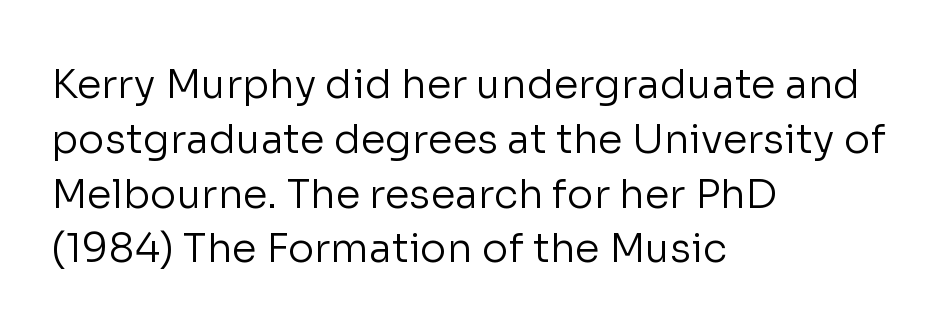
Q: Is the text bold? A: No.
Q: Is the text italic (slanted)? A: No, it is upright.
Q: Is the typeface a serif or a sans-serif typeface? A: Sans-serif.
Q: Is the text underlined? A: No.
Q: How is the paragraph aligned? A: Left-aligned.
Q: Is the spacing between letters normal or unusually wide? A: Normal.
Q: Is the spacing between lines tight, normal or loose? A: Normal.
Q: Width (condensed, normal, or wide)? A: Normal.
Q: Stroke contrast? A: Low.
Q: x-height? A: Medium.
Q: Monospaced? A: No.
